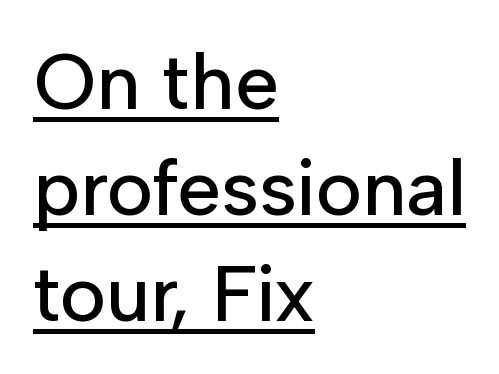
The image shows 79 px sans-serif type, upright; set left-aligned, normal line spacing (1.34x), normal letter spacing, underlined; low stroke contrast and a medium x-height.
